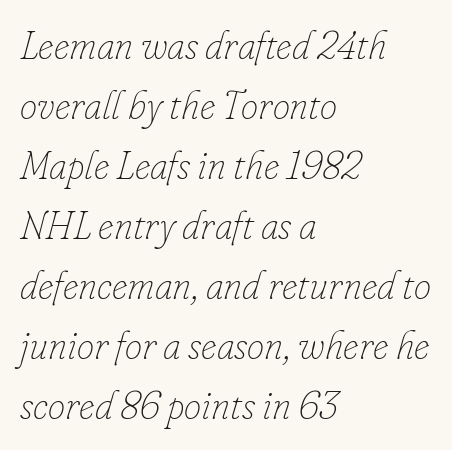
{"italic": "yes", "lean": "right", "slant_degrees": 16, "bold": "no", "weight": "thin", "width": "normal", "stroke_contrast": "low", "x_height": "small", "monospaced": "no", "underline": "no", "align": "left", "line_spacing": "normal", "line_spacing_ratio": 1.54, "letter_spacing": "normal", "letter_spacing_em": 0.0, "glyph_px": 39}
